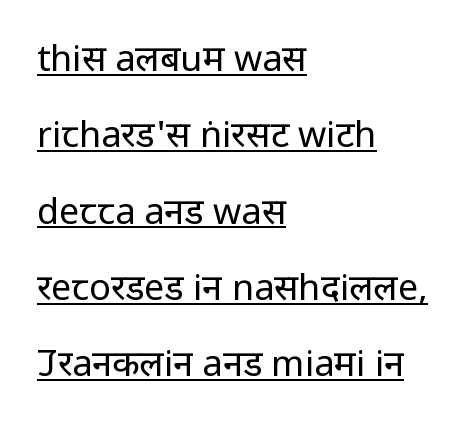
The image shows 36 px regular-weight, condensed sans-serif type, upright; set left-aligned, loose line spacing (2.12x), normal letter spacing, underlined; low stroke contrast and a large x-height.
